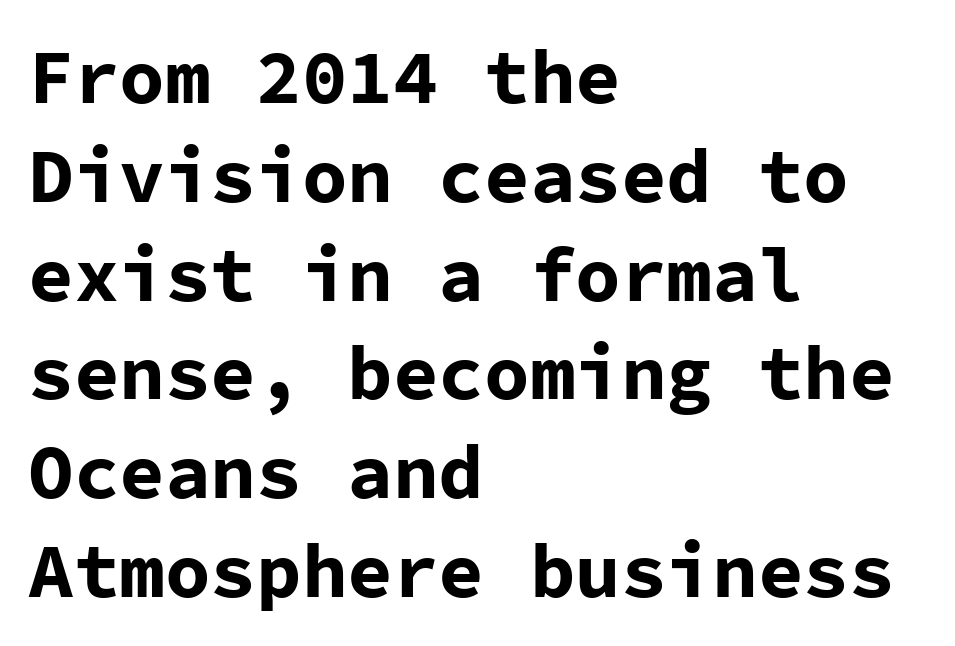
The image shows 76 px bold sans-serif type, upright, monospaced; set left-aligned, normal line spacing (1.3x), normal letter spacing, not underlined; low stroke contrast and a medium x-height.
